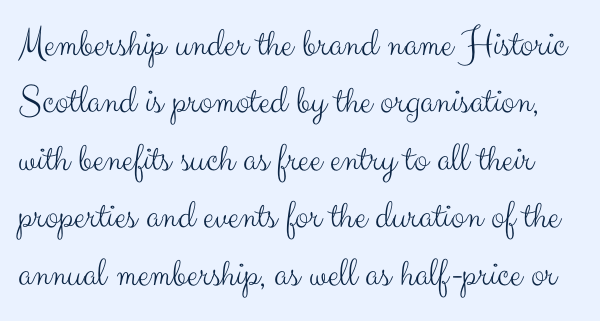
Q: Is the text bold? A: No.
Q: Is the text italic (slanted)? A: Yes.
Q: Is the typeface a serif or a sans-serif typeface? A: Sans-serif.
Q: Is the text underlined? A: No.
Q: Is the spacing between letters normal or unusually wide? A: Normal.
Q: Is the spacing between lines tight, normal or loose? A: Normal.
Q: Width (condensed, normal, or wide)? A: Normal.
Q: Stroke contrast? A: Medium.
Q: x-height? A: Small.
Q: Monospaced? A: No.
